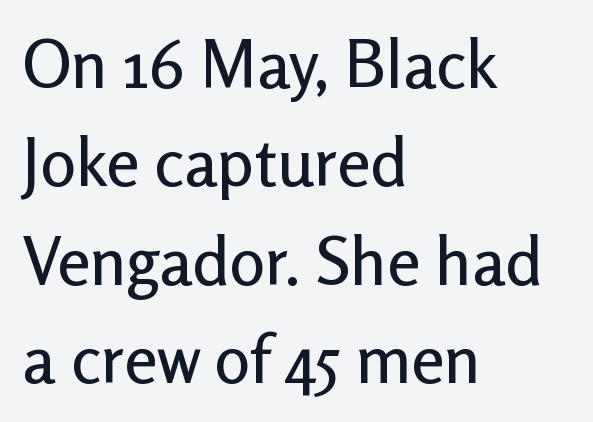
The image shows 67 px sans-serif type, upright; set left-aligned, normal line spacing (1.47x), normal letter spacing, not underlined; low stroke contrast and a medium x-height.
